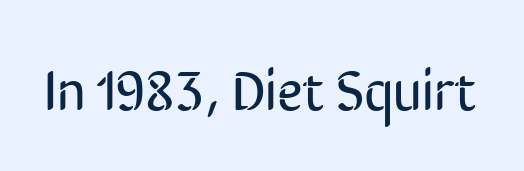
{"serif": "no", "italic": "no", "bold": "no", "weight": "regular", "width": "condensed", "stroke_contrast": "low", "x_height": "medium", "monospaced": "no", "underline": "no", "letter_spacing": "normal", "letter_spacing_em": 0.0, "glyph_px": 56}
